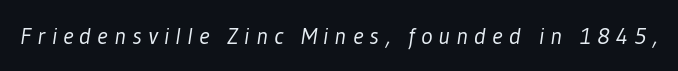
{"bold": "no", "underline": "no", "letter_spacing": "wide", "letter_spacing_em": 0.26, "glyph_px": 24}
